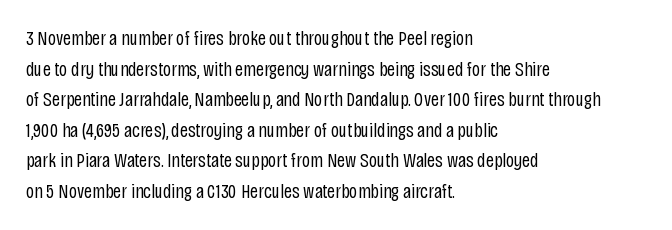
The image shows 20 px text type, upright; set left-aligned, normal line spacing (1.53x), normal letter spacing, not underlined.
